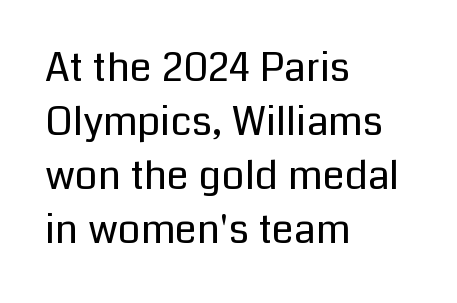
Each word holds together tightly as a unit, with standard inter-letter gaps. The rendering uses natural spacing where letterforms have individual widths. No chunkiness to these letters — they're not bold. This sample is left-justified, so line endings fall wherever the words run out.
